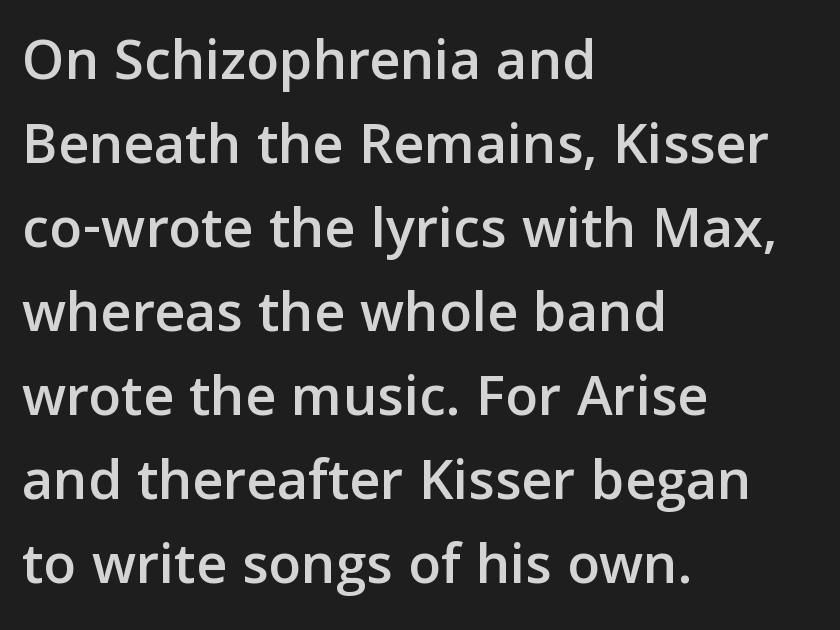
Each letter keeps its own natural width here, so spacing adapts to shape. If you drew a line through each stem, it would be perfectly vertical. Inter-character spacing is left at the font's built-in metrics. Casual observation: everything's shoved over to the left. Each row of text sits above clean, open space.
